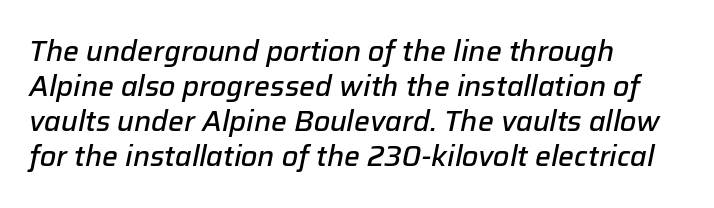
The paragraph shown leans on its left margin. A typesetter would call this leading conventional body-copy spacing. Proportional: the letters do not fall into vertical columns. Looking at the ascenders, they clearly lean.
